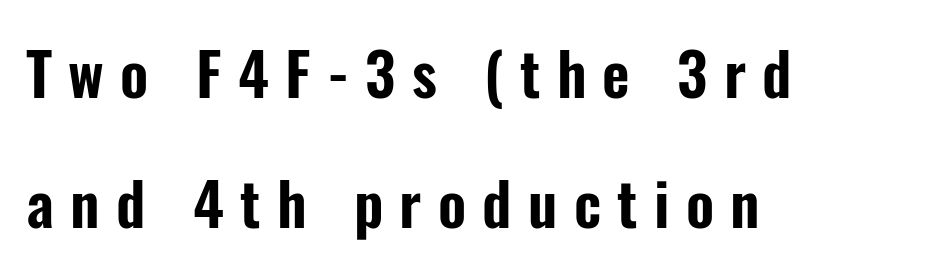
Q: Is the text italic (slanted)? A: No, it is upright.
Q: Is the typeface a serif or a sans-serif typeface? A: Sans-serif.
Q: Is the text underlined? A: No.
Q: How is the paragraph aligned? A: Left-aligned.
Q: Is the spacing between letters normal or unusually wide? A: Unusually wide.
Q: Is the spacing between lines tight, normal or loose? A: Loose.
Q: Width (condensed, normal, or wide)? A: Condensed.
Q: Stroke contrast? A: Low.
Q: x-height? A: Medium.
Q: Monospaced? A: No.
